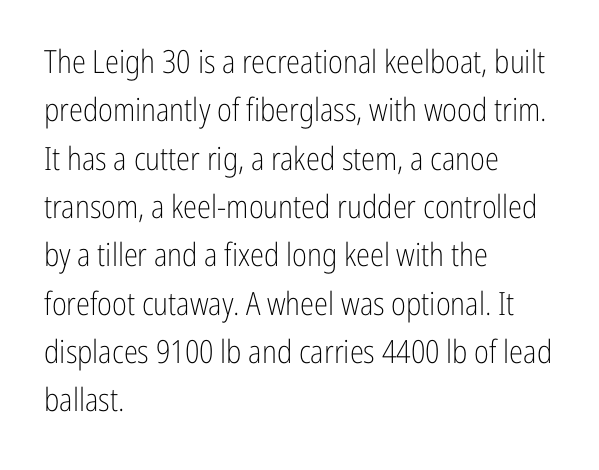
The image shows 32 px light, condensed sans-serif type, upright; set left-aligned, normal line spacing (1.51x), normal letter spacing, not underlined; low stroke contrast and a medium x-height.
